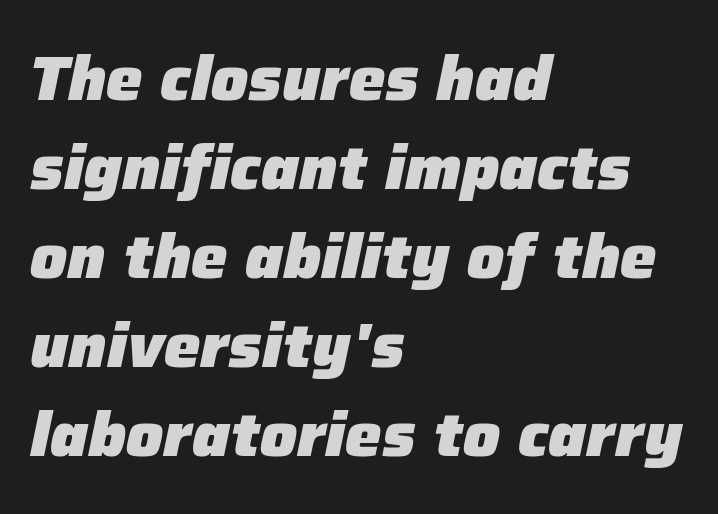
The image shows 61 px heavy type, italic (leaning right); set left-aligned, normal line spacing (1.46x), normal letter spacing, not underlined; low stroke contrast and a medium x-height.
